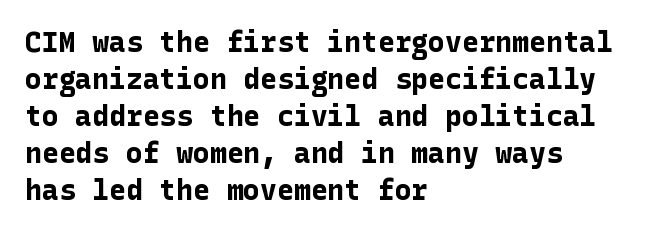
Glance below the letters and you will spot only blank space. Italic? Not at all — the glyphs are vertical. No extra tracking has been applied to these lines. This sample keeps an unexceptional amount of space between lines.
